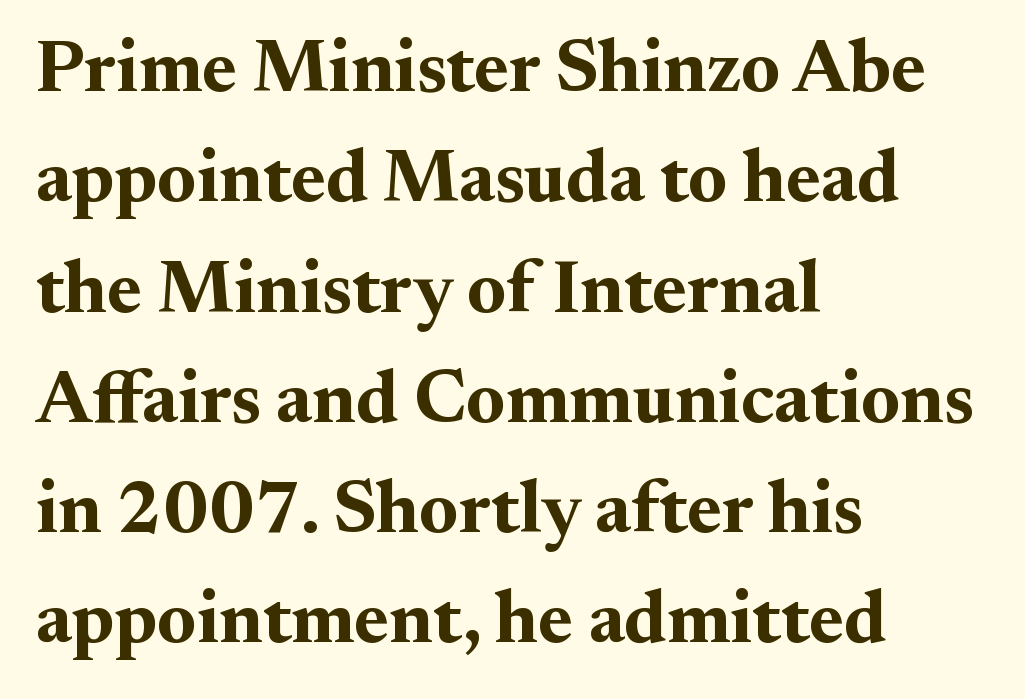
Letterform terminals end in serifs throughout the passage. Look at the stroke-to-counter ratio: heavy, a bold. The specimen omits any rule beneath the text block's lines. The passage shown is typed in a proportional face where columns would drift. Every stem runs plumb, perpendicular to the baseline.
